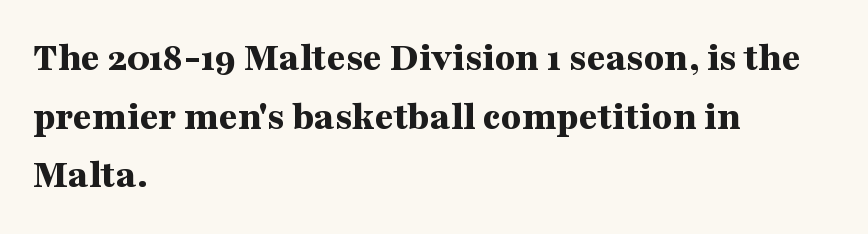
Q: Is the text bold? A: Yes.
Q: Is the text italic (slanted)? A: No, it is upright.
Q: Is the typeface a serif or a sans-serif typeface? A: Serif.
Q: Is the text underlined? A: No.
Q: How is the paragraph aligned? A: Left-aligned.
Q: Is the spacing between letters normal or unusually wide? A: Normal.
Q: Is the spacing between lines tight, normal or loose? A: Normal.
Q: Width (condensed, normal, or wide)? A: Wide.
Q: Stroke contrast? A: Medium.
Q: x-height? A: Medium.
Q: Monospaced? A: No.
